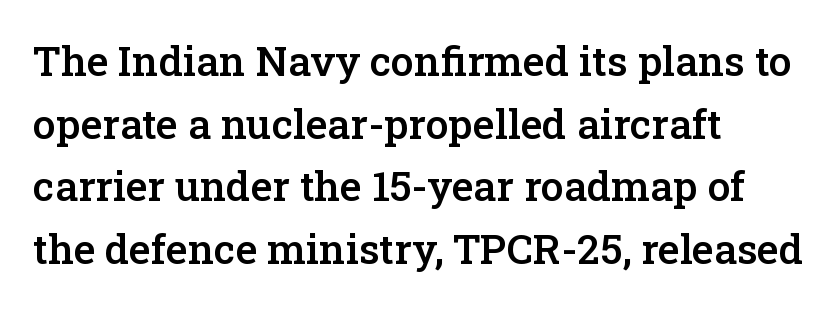
The image shows 41 px semibold serif type, upright; set left-aligned, normal line spacing (1.53x), normal letter spacing, not underlined; low stroke contrast and a medium x-height.
